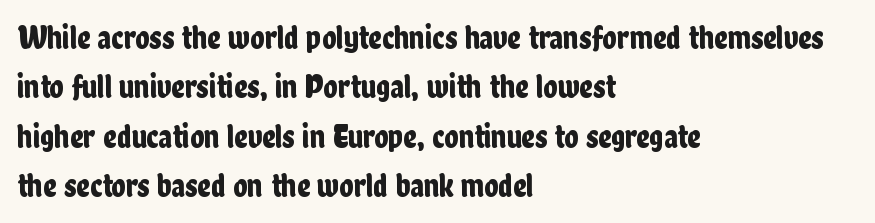
Q: Is the text italic (slanted)? A: No, it is upright.
Q: Is the typeface a serif or a sans-serif typeface? A: Sans-serif.
Q: Is the text underlined? A: No.
Q: How is the paragraph aligned? A: Left-aligned.
Q: Is the spacing between letters normal or unusually wide? A: Normal.
Q: Is the spacing between lines tight, normal or loose? A: Normal.
Q: Width (condensed, normal, or wide)? A: Condensed.
Q: Stroke contrast? A: Low.
Q: x-height? A: Medium.
Q: Monospaced? A: No.
